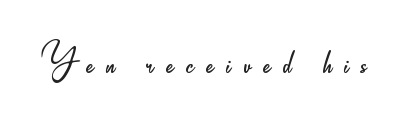
{"serif": "no", "bold": "no", "weight": "light", "width": "condensed", "stroke_contrast": "low", "x_height": "small", "monospaced": "no", "underline": "no", "letter_spacing": "wide", "letter_spacing_em": 0.24, "glyph_px": 52}
